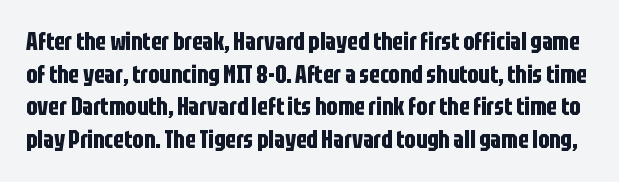
Q: Is the text bold? A: Yes.
Q: Is the text italic (slanted)? A: No, it is upright.
Q: Is the text underlined? A: No.
Q: Is the spacing between letters normal or unusually wide? A: Normal.
Q: Is the spacing between lines tight, normal or loose? A: Normal.
